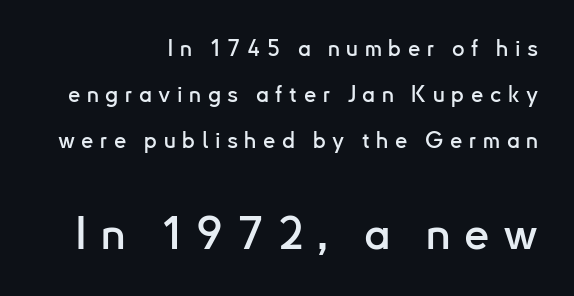
The lettering stays uniformly vertical, giving the passage a roman look. The passage shown stacks its lines with a broad gap. Font category for this specimen: sans-serif. In terms of letterspacing, this is a distinctly airy, spread setting. Small over large — that's the arrangement of the two blocks here.
